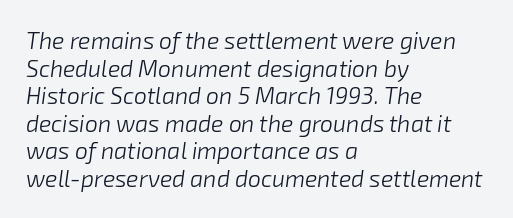
Has an underline been added? It has not. The rendering applies a slant to the glyphs. If you drew a ruler down the left edge, every line would touch it. This is not heavy type; no bold has been used. Students, note that the glyphs here touch the page at normal intervals.
